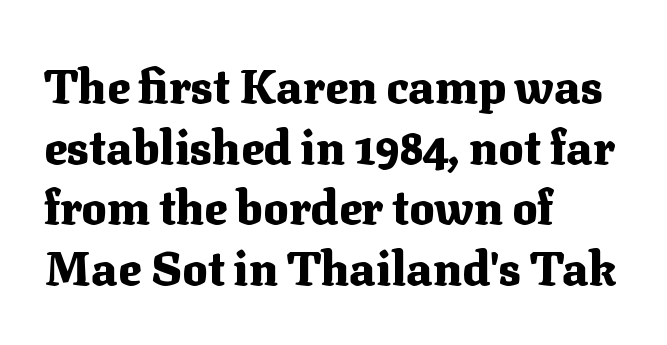
{"serif": "yes", "italic": "no", "bold": "yes", "weight": "heavy", "width": "normal", "stroke_contrast": "medium", "x_height": "medium", "monospaced": "no", "underline": "no", "align": "left", "line_spacing": "normal", "line_spacing_ratio": 1.29, "letter_spacing": "normal", "letter_spacing_em": 0.0, "glyph_px": 47}
